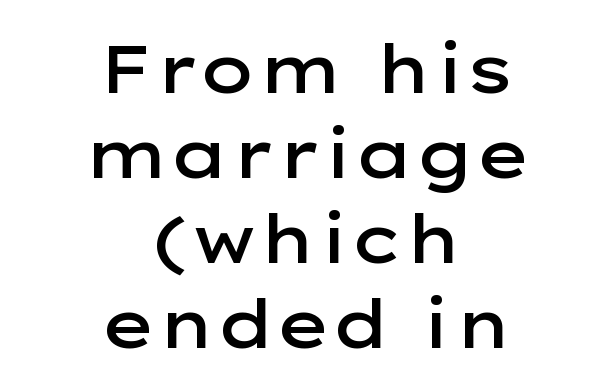
Q: Is the text bold? A: Semi-bold.
Q: Is the text italic (slanted)? A: No, it is upright.
Q: Is the typeface a serif or a sans-serif typeface? A: Sans-serif.
Q: Is the text underlined? A: No.
Q: How is the paragraph aligned? A: Centered.
Q: Is the spacing between letters normal or unusually wide? A: Normal.
Q: Is the spacing between lines tight, normal or loose? A: Normal.
Q: Width (condensed, normal, or wide)? A: Wide.
Q: Stroke contrast? A: Low.
Q: x-height? A: Medium.
Q: Monospaced? A: No.
